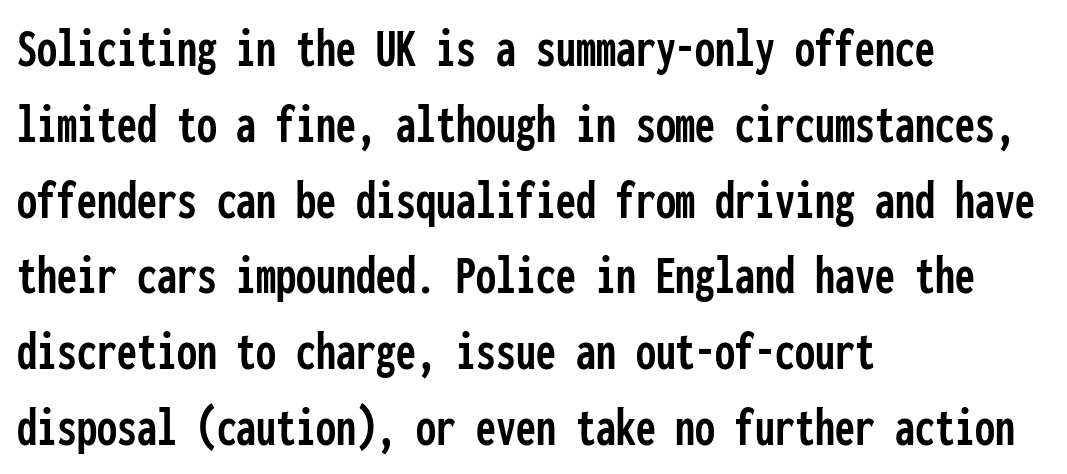
The image shows 57 px condensed sans-serif type, upright, monospaced; set left-aligned, normal line spacing (1.33x), normal letter spacing, not underlined; low stroke contrast and a medium x-height.
